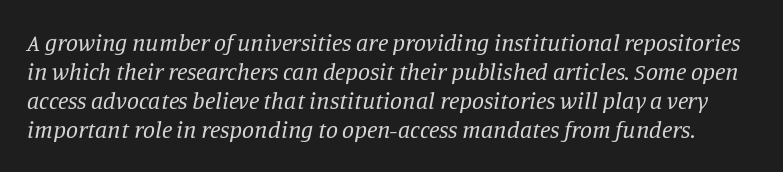
Q: Is the text bold? A: No.
Q: Is the text italic (slanted)? A: Yes, it leans right by about 11 degrees.
Q: Is the text underlined? A: No.
Q: Is the spacing between letters normal or unusually wide? A: Normal.
